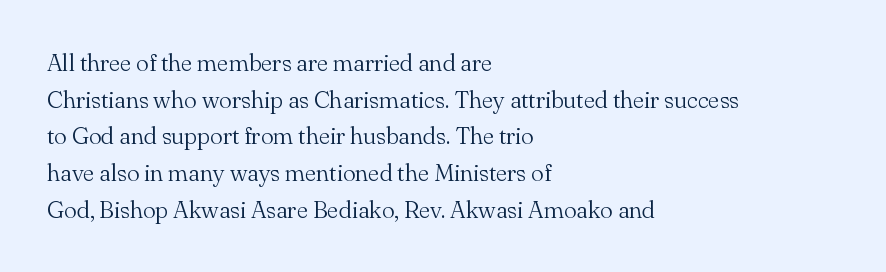
The image shows 24 px text type, upright; set left-aligned, normal line spacing (1.53x), normal letter spacing, not underlined.
